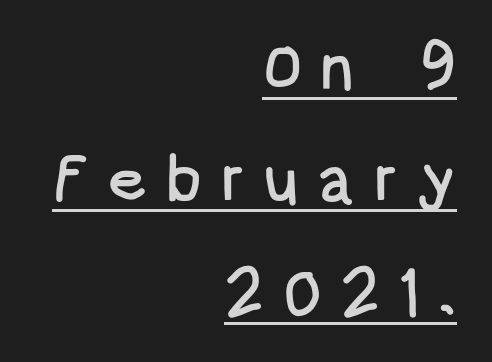
{"serif": "no", "italic": "no", "width": "condensed", "stroke_contrast": "low", "x_height": "large", "monospaced": "no", "underline": "yes", "align": "right", "line_spacing_ratio": 1.73, "letter_spacing": "wide", "letter_spacing_em": 0.28, "glyph_px": 65}
